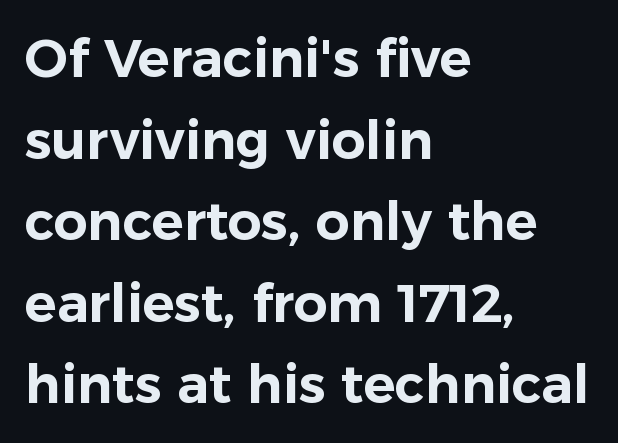
Q: Is the text italic (slanted)? A: No, it is upright.
Q: Is the typeface a serif or a sans-serif typeface? A: Sans-serif.
Q: Is the text underlined? A: No.
Q: How is the paragraph aligned? A: Left-aligned.
Q: Is the spacing between letters normal or unusually wide? A: Normal.
Q: Is the spacing between lines tight, normal or loose? A: Normal.
Q: Width (condensed, normal, or wide)? A: Normal.
Q: Stroke contrast? A: Low.
Q: x-height? A: Medium.
Q: Monospaced? A: No.
